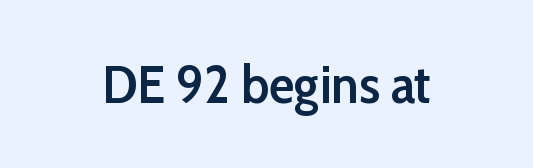
The image shows 53 px semibold sans-serif type, upright; set normal letter spacing, not underlined; low stroke contrast and a medium x-height.
